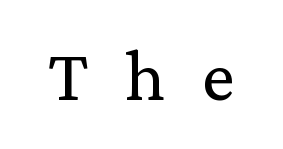
You could not count columns in this text — the font is proportionally spaced. Compared with a typical body face, this is equally light or lighter still. Decoration check: the copy has no underline. Honestly, the letter spacing is so wide it's the main thing you notice. A typesetter would mark this as roman, not italic. Observe the serifs anchoring each vertical stroke in this sample.
